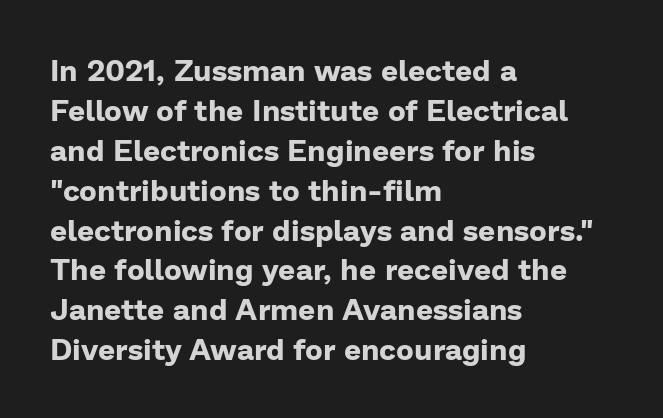
Is there much room between lines? A standard amount, neither cramped nor airy. Tall strokes in this sample are plumb rather than angled. Here the glyphs are tracked normally, forming tight word shapes. Plenty of ink on the page — the face is bold.
